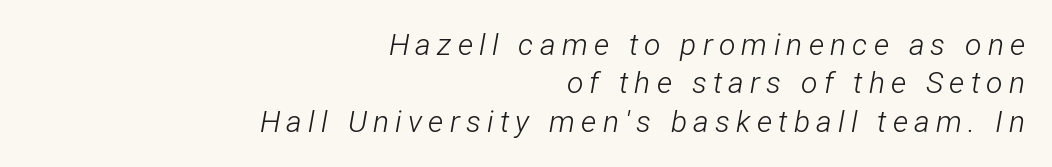
{"italic": "yes", "lean": "right", "slant_degrees": 12, "bold": "no", "weight": "light", "width": "condensed", "stroke_contrast": "low", "x_height": "medium", "monospaced": "no", "underline": "no", "align": "right", "line_spacing": "normal", "line_spacing_ratio": 1.28, "letter_spacing": "wide", "letter_spacing_em": 0.21, "glyph_px": 30}
